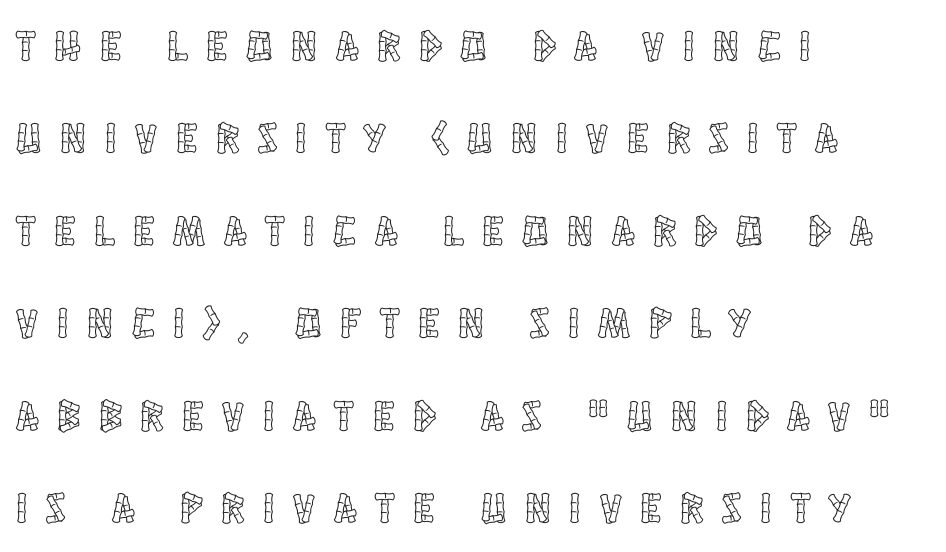
Students, note that the glyphs here are deliberately spaced far apart. Is this a fixed-width face? No — the glyphs have proportional, varying widths. Short and long lines alike share a common starting point at left. Posture: straight, roman, zero tilt. A clean baseline with only descenders dipping below it.
